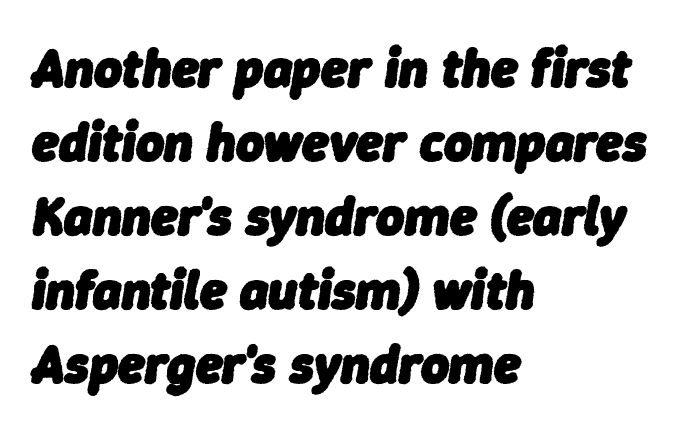
Q: Is the text bold? A: Yes.
Q: Is the text italic (slanted)? A: Yes, it leans right by about 9 degrees.
Q: Is the text underlined? A: No.
Q: How is the paragraph aligned? A: Left-aligned.
Q: Is the spacing between letters normal or unusually wide? A: Normal.
Q: Is the spacing between lines tight, normal or loose? A: Normal.
Q: Width (condensed, normal, or wide)? A: Normal.
Q: Stroke contrast? A: Low.
Q: x-height? A: Medium.
Q: Monospaced? A: No.
